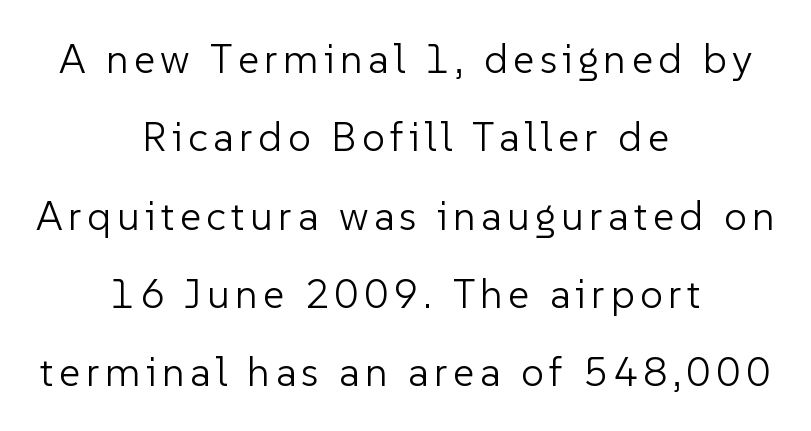
Q: Is the text bold? A: No.
Q: Is the text italic (slanted)? A: No, it is upright.
Q: Is the typeface a serif or a sans-serif typeface? A: Sans-serif.
Q: Is the text underlined? A: No.
Q: How is the paragraph aligned? A: Centered.
Q: Is the spacing between lines tight, normal or loose? A: Loose.
Q: Width (condensed, normal, or wide)? A: Normal.
Q: Stroke contrast? A: Low.
Q: x-height? A: Medium.
Q: Monospaced? A: No.
